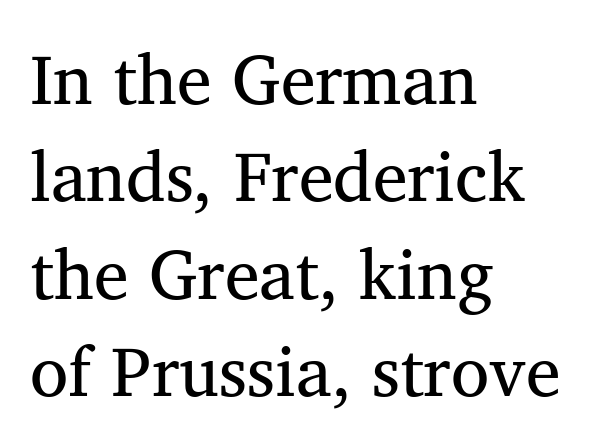
The image shows 70 px regular-weight serif type; set left-aligned, normal line spacing (1.39x), normal letter spacing, not underlined; medium stroke contrast and a medium x-height.
